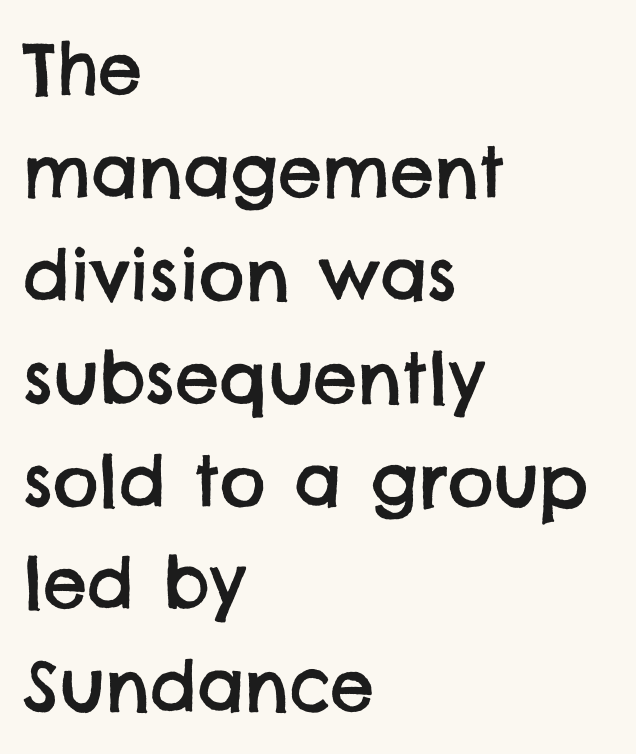
Q: Is the typeface a serif or a sans-serif typeface? A: Sans-serif.
Q: Is the text underlined? A: No.
Q: How is the paragraph aligned? A: Left-aligned.
Q: Is the spacing between letters normal or unusually wide? A: Normal.
Q: Is the spacing between lines tight, normal or loose? A: Normal.
Q: Width (condensed, normal, or wide)? A: Normal.
Q: Stroke contrast? A: Low.
Q: x-height? A: Large.
Q: Monospaced? A: No.
